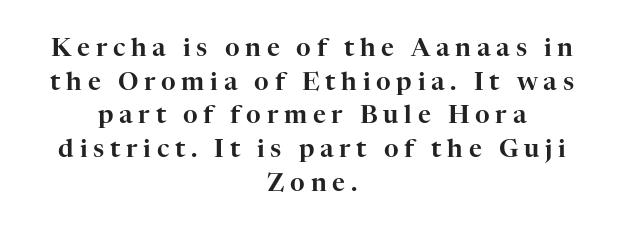
The image shows 25 px text type, upright; set centered, normal line spacing (1.35x), unusually wide letter spacing (+0.23 em), not underlined.
